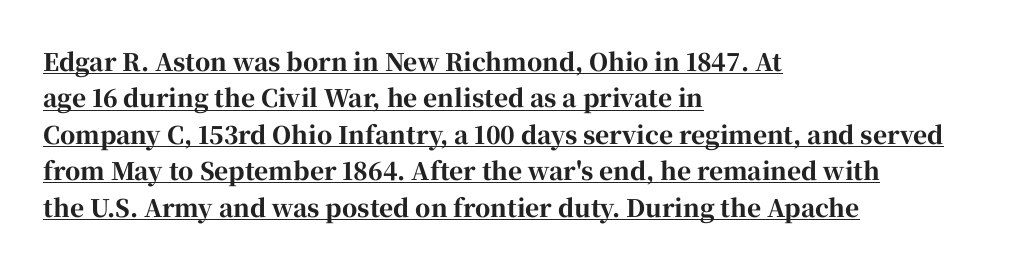
The image shows 24 px bold type, upright; set left-aligned, normal line spacing (1.52x), normal letter spacing, underlined.
